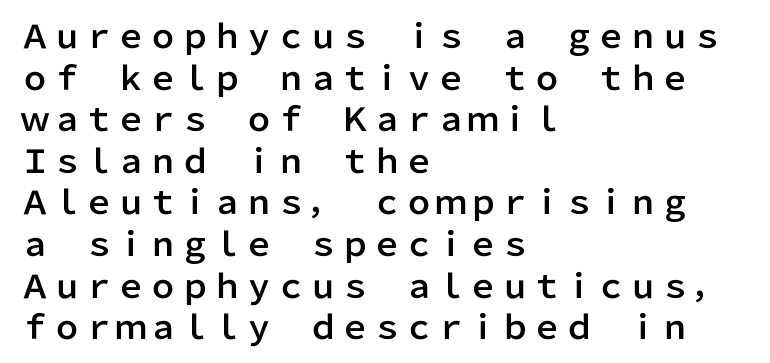
Q: Is the text italic (slanted)? A: No, it is upright.
Q: Is the typeface a serif or a sans-serif typeface? A: Sans-serif.
Q: Is the text underlined? A: No.
Q: How is the paragraph aligned? A: Left-aligned.
Q: Is the spacing between letters normal or unusually wide? A: Normal.
Q: Is the spacing between lines tight, normal or loose? A: Normal.
Q: Width (condensed, normal, or wide)? A: Normal.
Q: Stroke contrast? A: Low.
Q: x-height? A: Medium.
Q: Monospaced? A: No.
